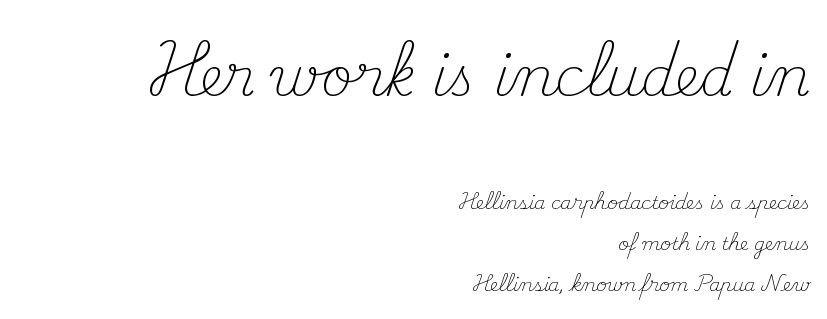
The image shows 54 px light serif type; set right-aligned, loose line spacing (2.28x), normal letter spacing, not underlined; the first (top) block is 3.0x larger; medium stroke contrast and a small x-height.
